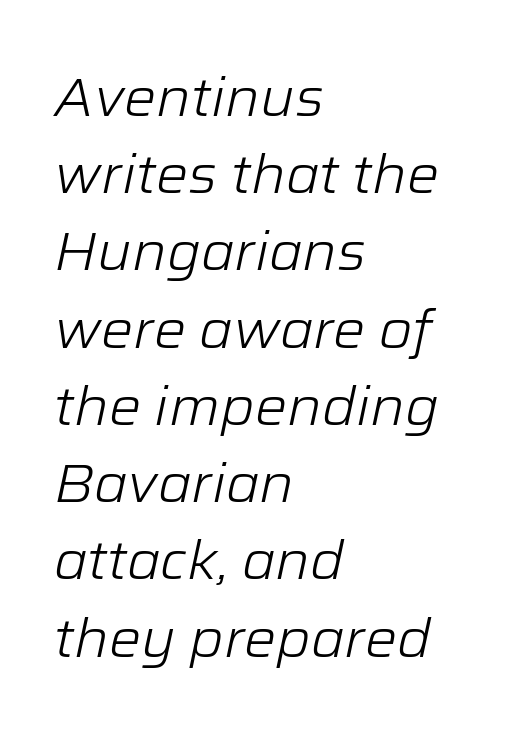
Q: Is the text bold? A: No.
Q: Is the text italic (slanted)? A: Yes, it leans right by about 12 degrees.
Q: Is the text underlined? A: No.
Q: How is the paragraph aligned? A: Left-aligned.
Q: Is the spacing between letters normal or unusually wide? A: Normal.
Q: Is the spacing between lines tight, normal or loose? A: Normal.
Q: Width (condensed, normal, or wide)? A: Normal.
Q: Stroke contrast? A: Low.
Q: x-height? A: Medium.
Q: Monospaced? A: No.
